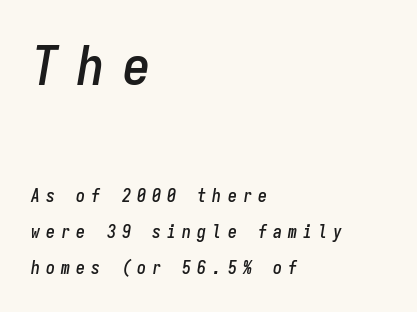
The image shows 55 px condensed type, italic (leaning right), monospaced; set left-aligned, loose line spacing (1.99x), unusually wide letter spacing (+0.34 em), not underlined; the first (top) block is 3.06x larger; low stroke contrast and a medium x-height.
